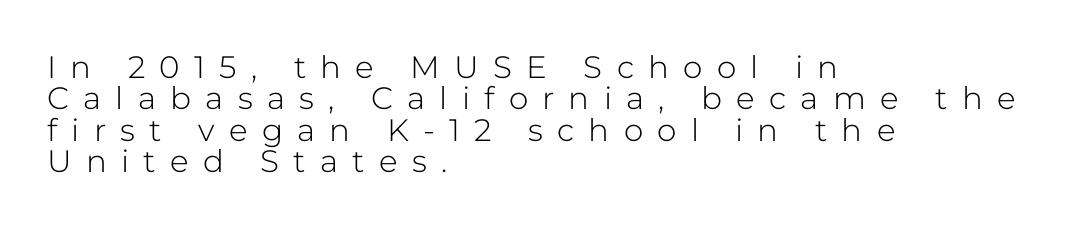
The image shows 31 px light sans-serif type, upright; set left-aligned, tight line spacing (1.01x), unusually wide letter spacing (+0.46 em), not underlined; low stroke contrast and a medium x-height.
